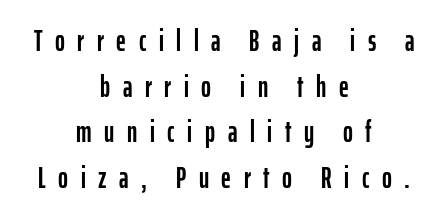
Q: Is the text italic (slanted)? A: No, it is upright.
Q: Is the typeface a serif or a sans-serif typeface? A: Sans-serif.
Q: Is the text underlined? A: No.
Q: How is the paragraph aligned? A: Centered.
Q: Is the spacing between letters normal or unusually wide? A: Unusually wide.
Q: Is the spacing between lines tight, normal or loose? A: Normal.
Q: Width (condensed, normal, or wide)? A: Condensed.
Q: Stroke contrast? A: Low.
Q: x-height? A: Medium.
Q: Monospaced? A: No.
